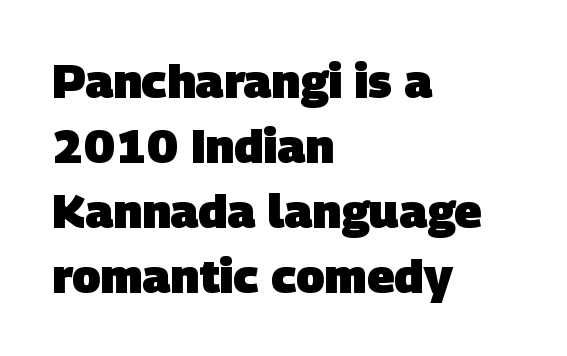
The designer went with a sans here, leaving each stem footless. Honestly, the row spacing looks completely unremarkable. The letters advance in unequal steps, a hallmark of proportional type. Bare-footed words on every line. What stands out about the letter spacing? Nothing — it is the standard amount.
